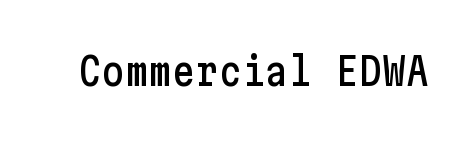
The image shows 39 px condensed sans-serif type, upright; set normal letter spacing, not underlined; low stroke contrast and a medium x-height.
